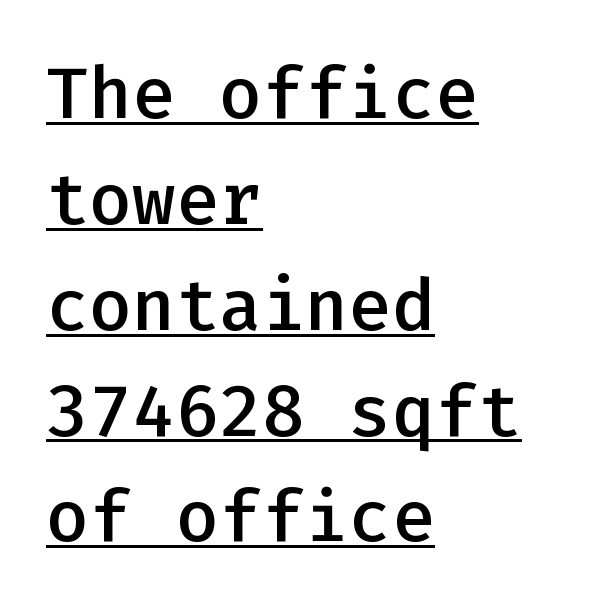
These words are printed semibold, heavier than regular yet not bold. The axis of the letterforms is exactly vertical. The rendering keeps characters at their native spacing. Unlike a traditional serif, this face leaves its strokes unadorned. A typographer would call this underscored text.
